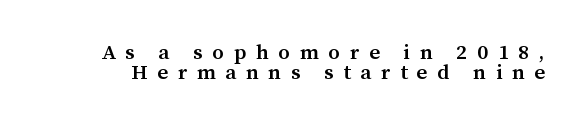
The image shows 21 px text type, upright; set tight line spacing (0.95x), unusually wide letter spacing (+0.46 em), not underlined.
